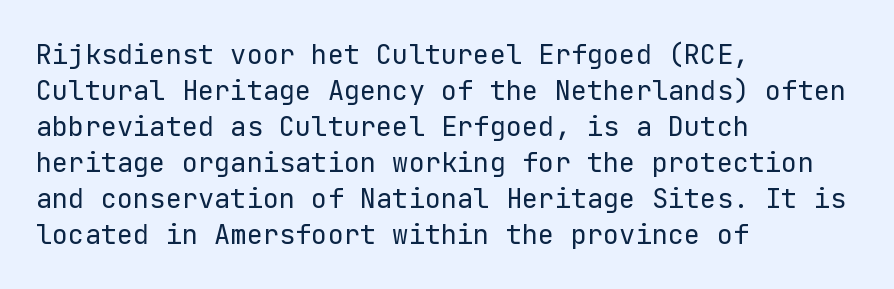
A clean baseline with only descenders dipping below it. The letters stand upright; this is a roman face. The letterforms sit shoulder to shoulder at normal distance. The compositor pushed each line to the left boundary.
